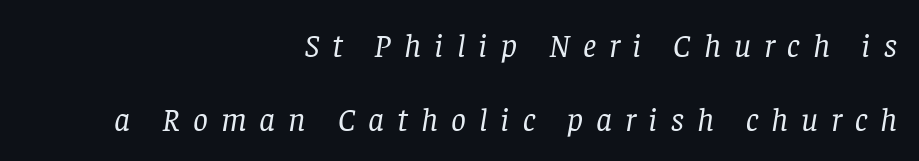
Q: Is the text bold? A: No.
Q: Is the text italic (slanted)? A: Yes, it leans right by about 8 degrees.
Q: Is the typeface a serif or a sans-serif typeface? A: Serif.
Q: Is the text underlined? A: No.
Q: How is the paragraph aligned? A: Right-aligned.
Q: Is the spacing between letters normal or unusually wide? A: Unusually wide.
Q: Is the spacing between lines tight, normal or loose? A: Loose.
Q: Width (condensed, normal, or wide)? A: Normal.
Q: Stroke contrast? A: Low.
Q: x-height? A: Large.
Q: Monospaced? A: No.
